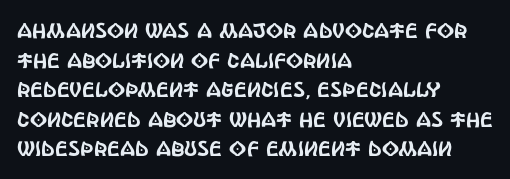
Q: Is the text italic (slanted)? A: No, it is upright.
Q: Is the text underlined? A: No.
Q: How is the paragraph aligned? A: Left-aligned.
Q: Is the spacing between letters normal or unusually wide? A: Normal.
Q: Is the spacing between lines tight, normal or loose? A: Normal.
